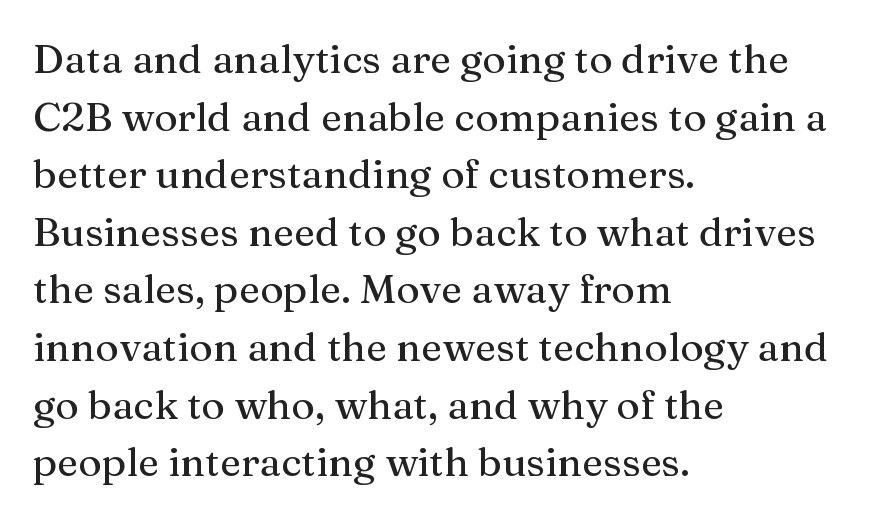
In CSS terms this would be text-align: left. These lines are rendered in a variable-pitch font. The baseline area is clear. The designer left line spacing at the default. This rendering employs a face with finishing strokes, i.e., a serif.
